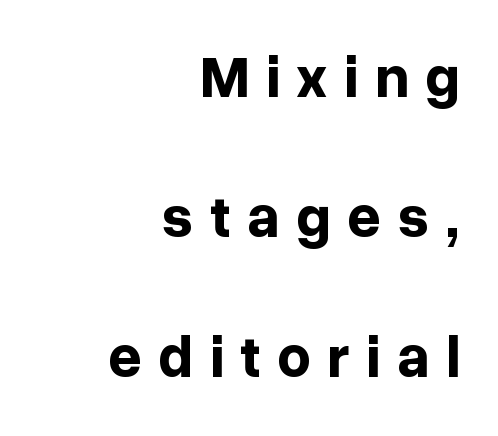
Airy leading. Strong, thick strokes mark this as bold type. Think of a printed novel: that variable character pitch is what you see here. Caption: multi-line text, flush right, ragged left.
